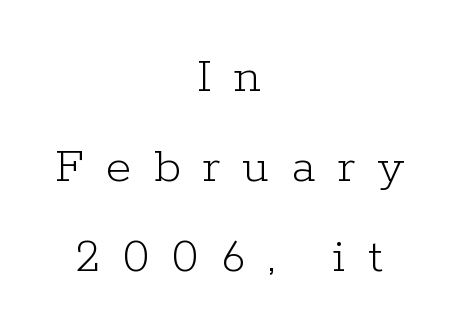
The image shows 52 px light serif type, upright; set centered, line spacing 1.73x, unusually wide letter spacing (+0.43 em), not underlined; low stroke contrast and a medium x-height.
